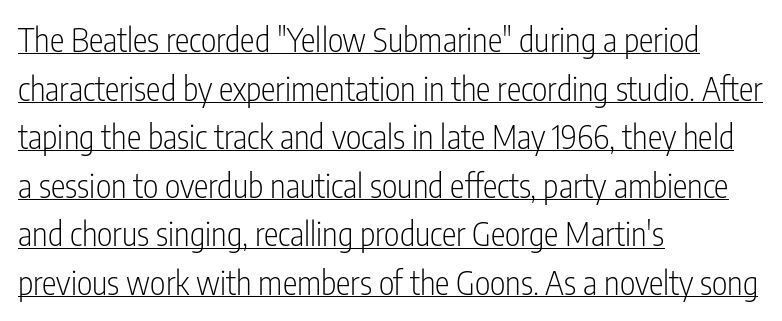
The image shows 33 px light, condensed sans-serif type, upright; set left-aligned, normal line spacing (1.47x), normal letter spacing, underlined; low stroke contrast and a medium x-height.
